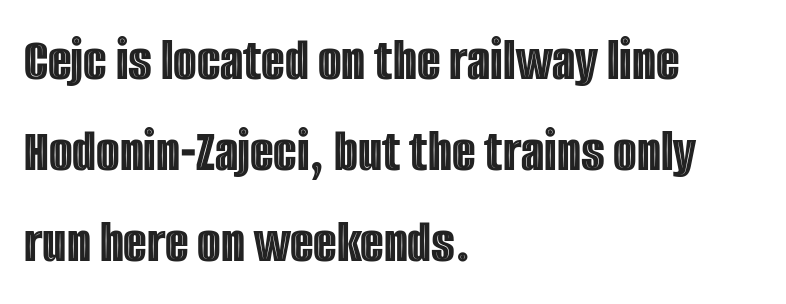
Q: Is the text italic (slanted)? A: No, it is upright.
Q: Is the text underlined? A: No.
Q: How is the paragraph aligned? A: Left-aligned.
Q: Is the spacing between letters normal or unusually wide? A: Normal.
Q: Is the spacing between lines tight, normal or loose? A: Normal.
Q: Width (condensed, normal, or wide)? A: Condensed.
Q: x-height? A: Large.
Q: Monospaced? A: No.
